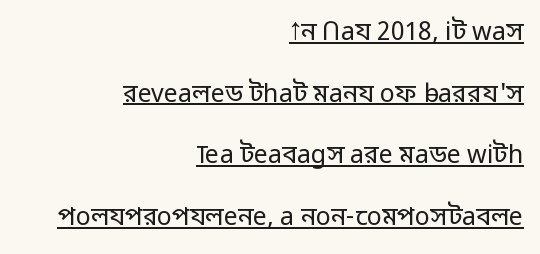
The image shows 25 px text type, upright; set right-aligned, loose line spacing (2.47x), normal letter spacing, underlined.
